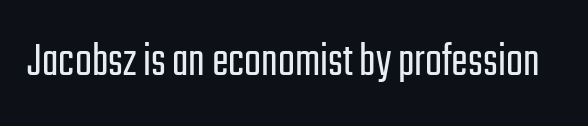
Q: Is the text bold? A: No.
Q: Is the text italic (slanted)? A: No, it is upright.
Q: Is the typeface a serif or a sans-serif typeface? A: Sans-serif.
Q: Is the text underlined? A: No.
Q: Is the spacing between letters normal or unusually wide? A: Normal.
Q: Width (condensed, normal, or wide)? A: Condensed.
Q: Stroke contrast? A: Low.
Q: x-height? A: Medium.
Q: Monospaced? A: No.
